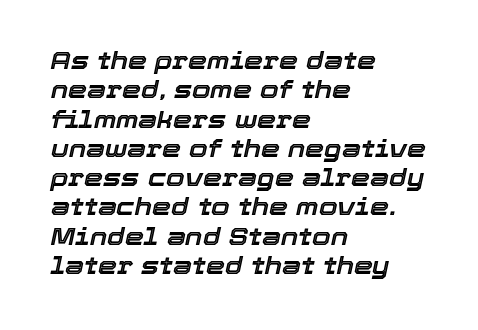
The image shows 24 px text type, italic (leaning right); set left-aligned, line spacing 1.22x, normal letter spacing, not underlined.
